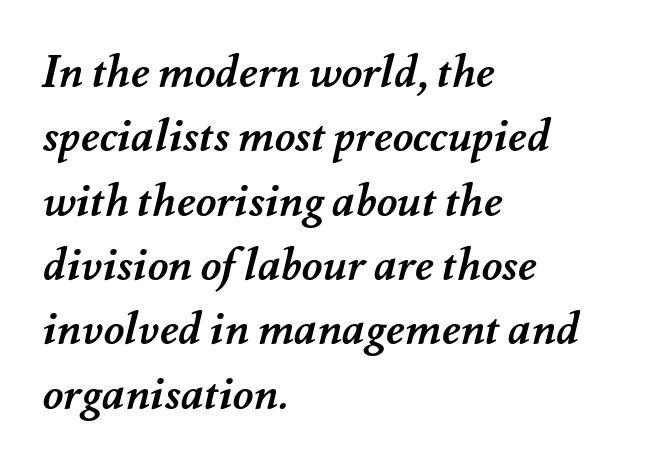
The image shows 45 px semibold type; set left-aligned, normal line spacing (1.43x), normal letter spacing, not underlined; medium stroke contrast and a small x-height.
